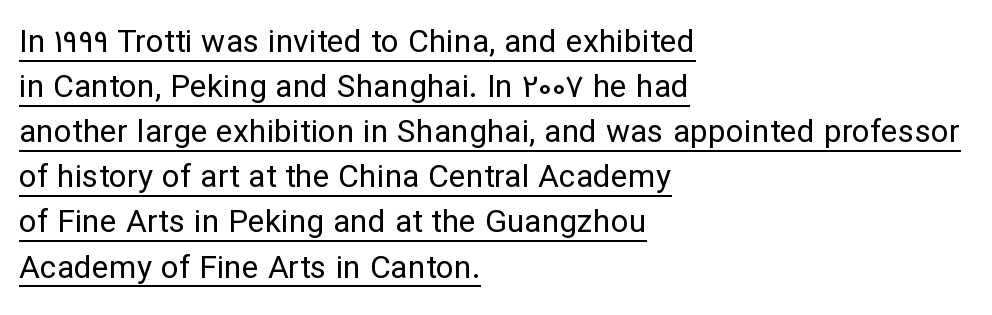
Does the type have serifs? No, each stem ends abruptly. Ascenders rise straight up at ninety degrees. Weight: in the light-to-regular range. You could call the tracking neutral — neither tight nor loose. Proportional: the letters do not fall into vertical columns. The rendered words wear a rule along their underside.
